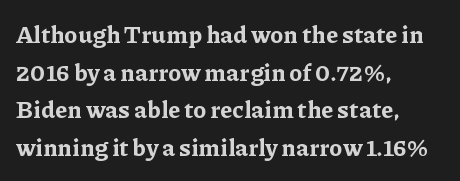
{"italic": "no", "bold": "yes", "underline": "no", "align": "left", "line_spacing": "normal", "line_spacing_ratio": 1.57, "letter_spacing": "normal", "letter_spacing_em": 0.0, "glyph_px": 24}
